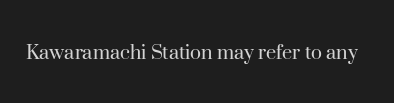
Q: Is the text bold? A: No.
Q: Is the text italic (slanted)? A: No, it is upright.
Q: Is the text underlined? A: No.
Q: Is the spacing between letters normal or unusually wide? A: Normal.
